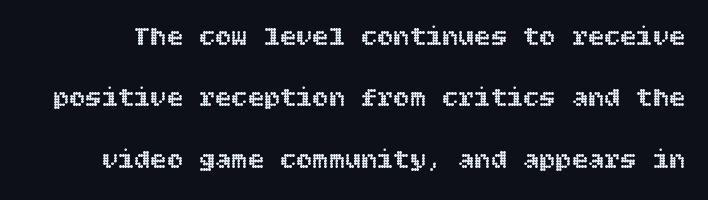
Underlining? Definitely not there. Leading is clearly above the norm, producing a sparse column. The horizontal fit of the characters is conventional and even. Do the letters lean? They stand straight.
